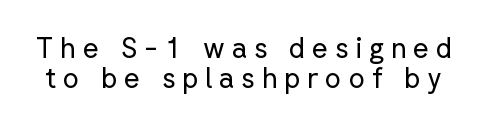
Q: Is the text bold? A: No.
Q: Is the text italic (slanted)? A: No, it is upright.
Q: Is the typeface a serif or a sans-serif typeface? A: Sans-serif.
Q: Is the text underlined? A: No.
Q: Is the spacing between letters normal or unusually wide? A: Unusually wide.
Q: Is the spacing between lines tight, normal or loose? A: Tight.
Q: Width (condensed, normal, or wide)? A: Normal.
Q: Stroke contrast? A: Low.
Q: x-height? A: Medium.
Q: Monospaced? A: No.
